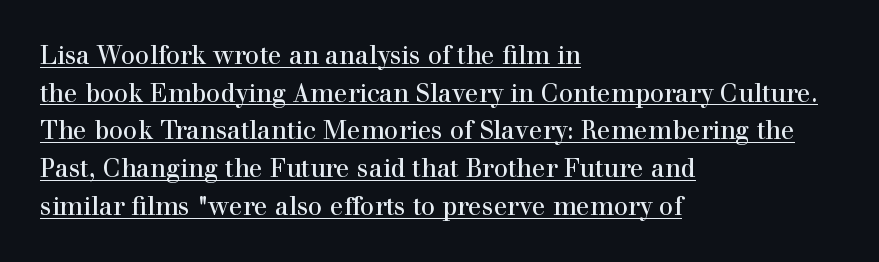
Q: Is the text bold? A: No.
Q: Is the text italic (slanted)? A: No, it is upright.
Q: Is the text underlined? A: Yes.
Q: How is the paragraph aligned? A: Left-aligned.
Q: Is the spacing between letters normal or unusually wide? A: Normal.
Q: Is the spacing between lines tight, normal or loose? A: Normal.
